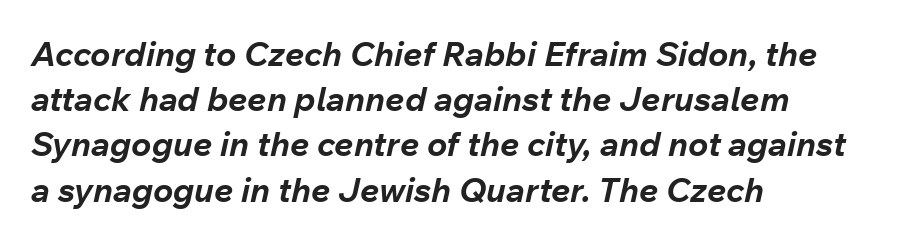
Think of a printed novel: that variable character pitch is what you see here. Decoration check: the copy has no underline. This is oblique type, the kind used for emphasis or titles. Weight check: bold — yes, fully.
